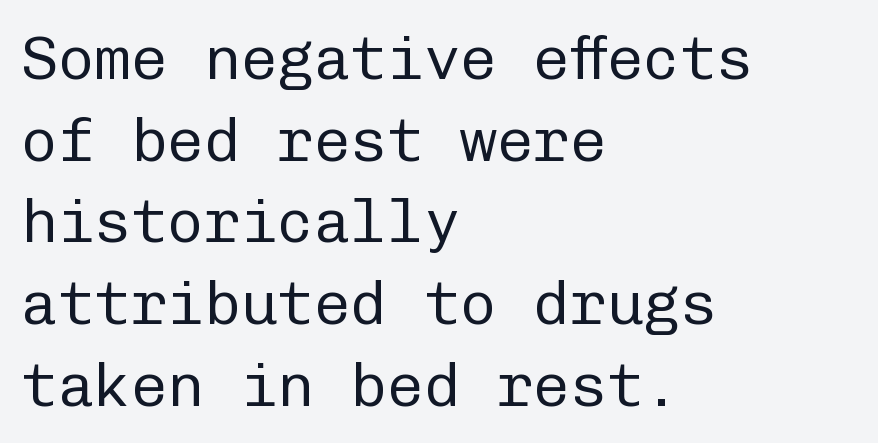
The image shows 61 px regular-weight sans-serif type, upright, monospaced; set left-aligned, normal line spacing (1.34x), normal letter spacing, not underlined; low stroke contrast and a medium x-height.
